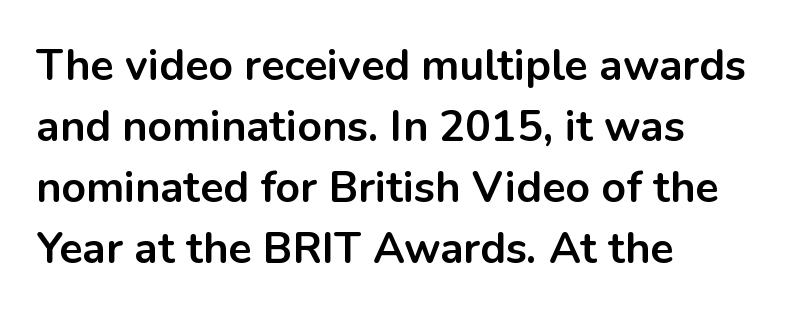
The image shows 43 px bold sans-serif type, upright; set left-aligned, normal line spacing (1.42x), normal letter spacing, not underlined; low stroke contrast and a medium x-height.
